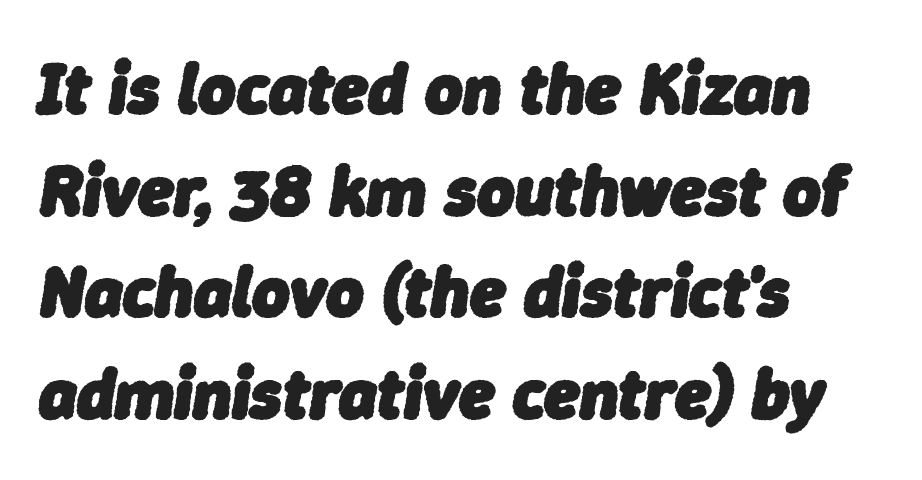
{"italic": "yes", "lean": "right", "slant_degrees": 9, "bold": "yes", "weight": "heavy", "width": "normal", "stroke_contrast": "low", "x_height": "medium", "monospaced": "no", "underline": "no", "align": "left", "line_spacing": "normal", "line_spacing_ratio": 1.41, "letter_spacing": "normal", "letter_spacing_em": 0.0, "glyph_px": 72}
